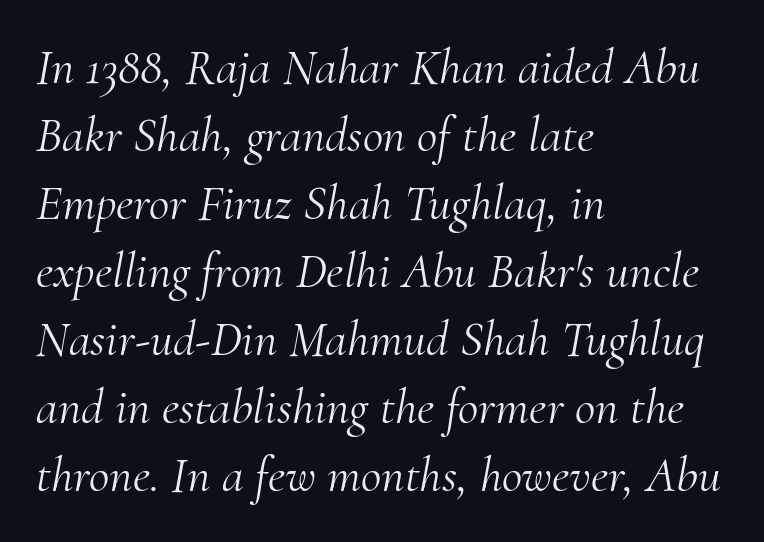
{"serif": "yes", "italic": "yes", "lean": "right", "slant_degrees": 10, "bold": "no", "weight": "light", "width": "normal", "stroke_contrast": "medium", "x_height": "small", "monospaced": "no", "underline": "no", "align": "left", "line_spacing": "normal", "line_spacing_ratio": 1.36, "letter_spacing": "normal", "letter_spacing_em": 0.0, "glyph_px": 50}
